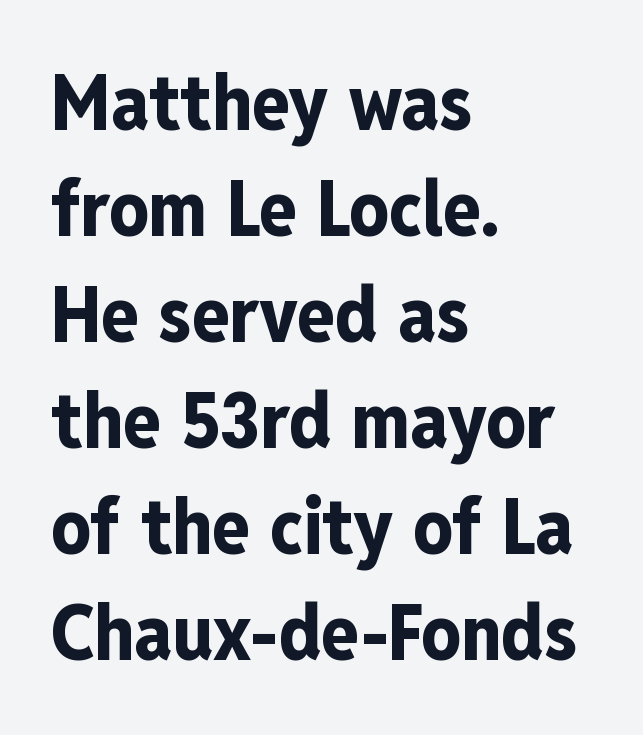
The image shows 78 px bold, condensed sans-serif type, upright; set left-aligned, normal line spacing (1.36x), normal letter spacing, not underlined; low stroke contrast and a medium x-height.
